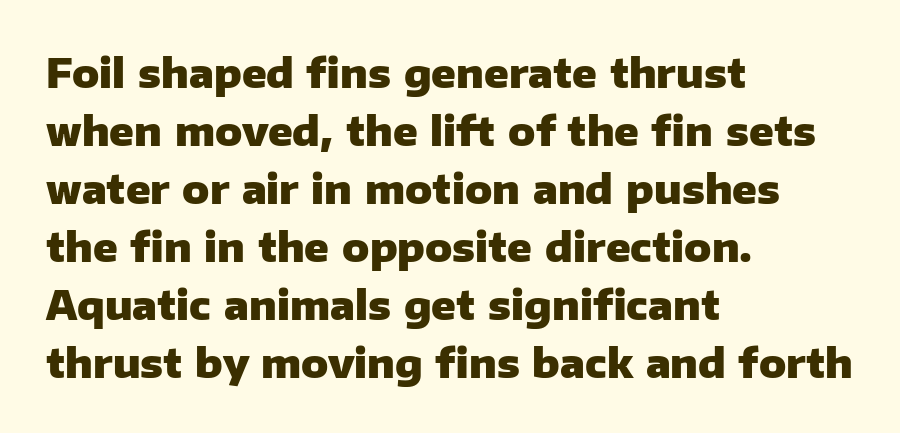
The image shows 40 px heavy sans-serif type, upright; set left-aligned, normal line spacing (1.45x), normal letter spacing, not underlined; low stroke contrast and a medium x-height.
